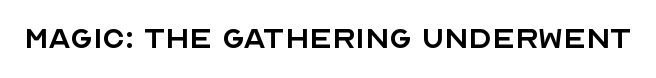
The image shows 37 px regular-weight sans-serif type, upright; set normal letter spacing, not underlined; a large x-height.
